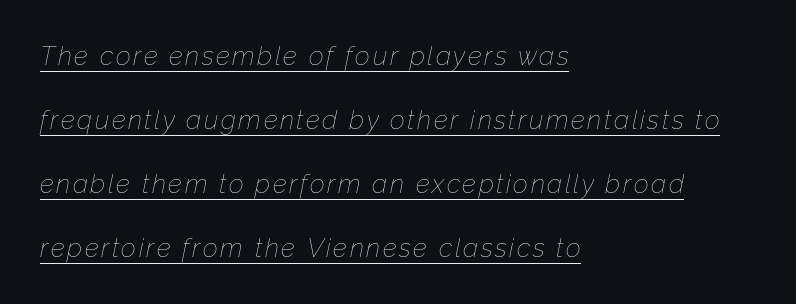
The paragraph has a hard left edge and a soft right edge. Observe the lean: these are italic letterforms. A great deal of white space separates one row of letters from the next. Stroke thickness stays within the range of a standard reading face or lighter.
